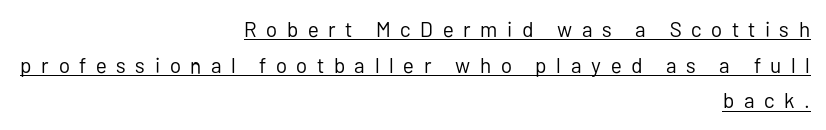
Heft: none added — not bold. It's the straight-up-and-down kind of type. Baseline-to-baseline distance is the conventional proportion of letter height. Notice how a bar underscores the lettering throughout. Does extra space separate the letters? Yes, quite a lot of it. Horizontal alignment here is rightward, an uncommon choice for prose.
